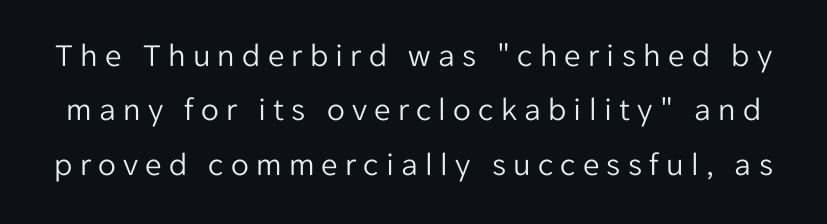
Students, observe: this is what conventionally led text looks like. No feet cap the strokes, marking this as sans-serif type. The line texture is sparse and dotted thanks to wide tracking. Every stem runs plumb, perpendicular to the baseline.
